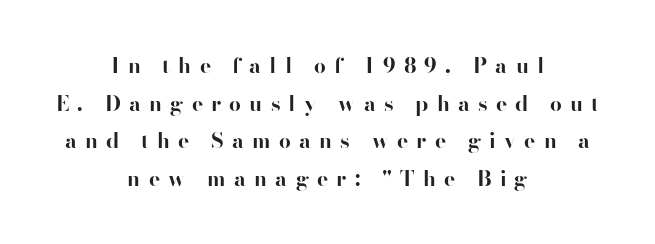
Q: Is the text bold? A: Yes.
Q: Is the text italic (slanted)? A: No, it is upright.
Q: Is the text underlined? A: No.
Q: How is the paragraph aligned? A: Centered.
Q: Is the spacing between letters normal or unusually wide? A: Unusually wide.
